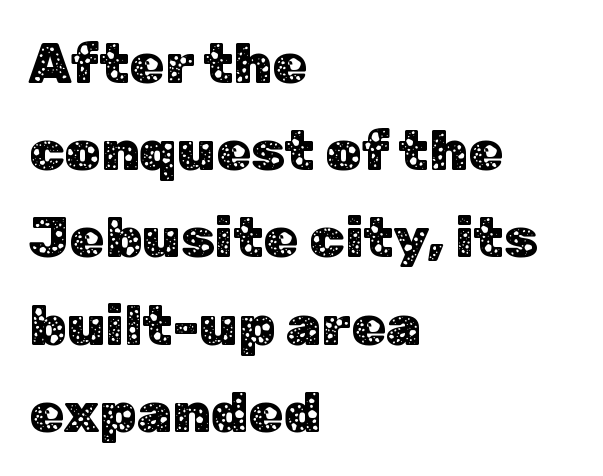
Q: Is the text italic (slanted)? A: No, it is upright.
Q: Is the typeface a serif or a sans-serif typeface? A: Sans-serif.
Q: Is the text underlined? A: No.
Q: How is the paragraph aligned? A: Left-aligned.
Q: Is the spacing between letters normal or unusually wide? A: Normal.
Q: Is the spacing between lines tight, normal or loose? A: Normal.
Q: Width (condensed, normal, or wide)? A: Normal.
Q: Stroke contrast? A: Low.
Q: x-height? A: Medium.
Q: Monospaced? A: No.
